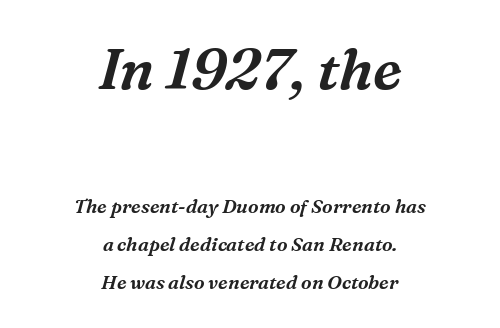
Q: Is the text italic (slanted)? A: Yes, it leans right by about 16 degrees.
Q: Is the typeface a serif or a sans-serif typeface? A: Serif.
Q: Is the text underlined? A: No.
Q: How is the paragraph aligned? A: Centered.
Q: Is the spacing between letters normal or unusually wide? A: Normal.
Q: Is the spacing between lines tight, normal or loose? A: Loose.
Q: Which block of text is set in a larger size, the first (top) or the second (bottom)? A: The first (top) one.
Q: Width (condensed, normal, or wide)? A: Normal.
Q: Stroke contrast? A: Medium.
Q: x-height? A: Medium.
Q: Monospaced? A: No.
